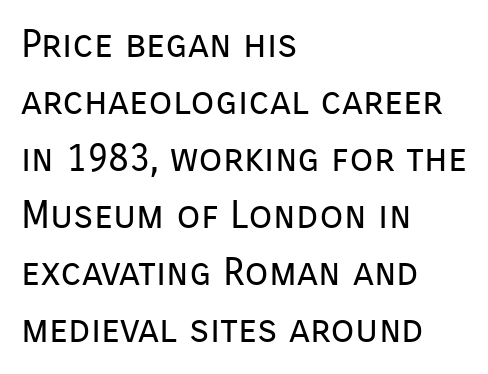
Q: Is the text bold? A: No.
Q: Is the text italic (slanted)? A: No, it is upright.
Q: Is the typeface a serif or a sans-serif typeface? A: Sans-serif.
Q: Is the text underlined? A: No.
Q: How is the paragraph aligned? A: Left-aligned.
Q: Is the spacing between letters normal or unusually wide? A: Normal.
Q: Is the spacing between lines tight, normal or loose? A: Normal.
Q: Width (condensed, normal, or wide)? A: Normal.
Q: Stroke contrast? A: Low.
Q: x-height? A: Medium.
Q: Monospaced? A: No.
